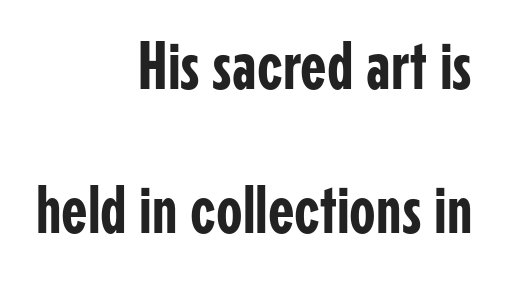
The letters stand upright; this is a roman face. Quick note: underline off. The gaps between neighbouring characters are ordinary and unremarkable. Varying glyph widths throughout — classic text-font behaviour. The font family rendered here belongs to the sans-serif group. Right-aligned paragraph, ragged on the left.
